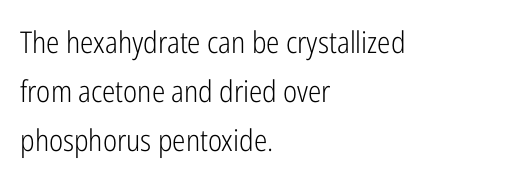
{"serif": "no", "italic": "no", "bold": "no", "weight": "light", "width": "condensed", "stroke_contrast": "low", "x_height": "medium", "monospaced": "no", "underline": "no", "align": "left", "line_spacing": "normal", "line_spacing_ratio": 1.63, "letter_spacing": "normal", "letter_spacing_em": 0.0, "glyph_px": 30}
